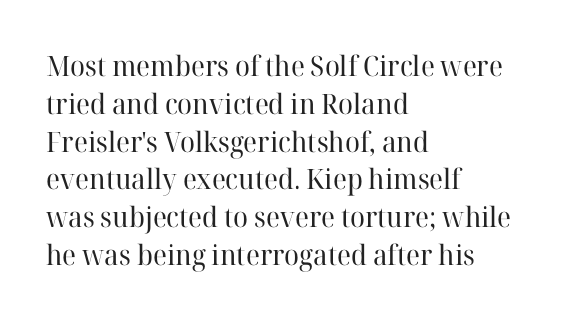
Q: Is the text bold? A: No.
Q: Is the text italic (slanted)? A: No, it is upright.
Q: Is the typeface a serif or a sans-serif typeface? A: Serif.
Q: Is the text underlined? A: No.
Q: How is the paragraph aligned? A: Left-aligned.
Q: Is the spacing between letters normal or unusually wide? A: Normal.
Q: Is the spacing between lines tight, normal or loose? A: Normal.
Q: Width (condensed, normal, or wide)? A: Normal.
Q: Stroke contrast? A: High.
Q: x-height? A: Medium.
Q: Monospaced? A: No.
